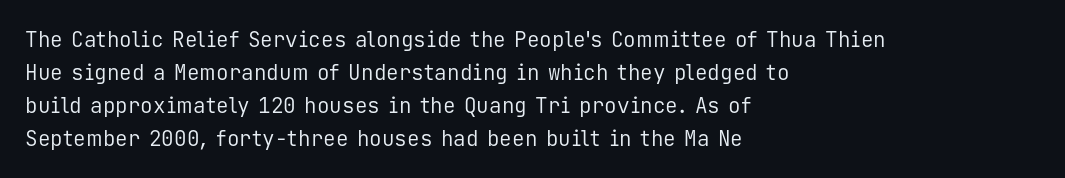
No italicization has been applied; the sample stays upright. This rendering features lettering with no underline. Summary of weight: not heavy and not bold. The typesetter chose a ragged-right arrangement here. The vertical gap from one line to the next is medium.
